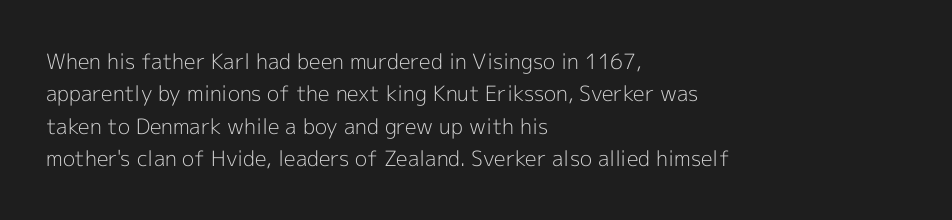
The image shows 21 px text type, upright; set left-aligned, normal line spacing (1.54x), normal letter spacing, not underlined.
